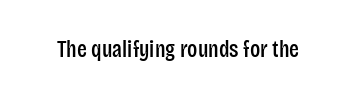
{"italic": "no", "underline": "no", "letter_spacing": "normal", "letter_spacing_em": 0.0, "glyph_px": 23}
